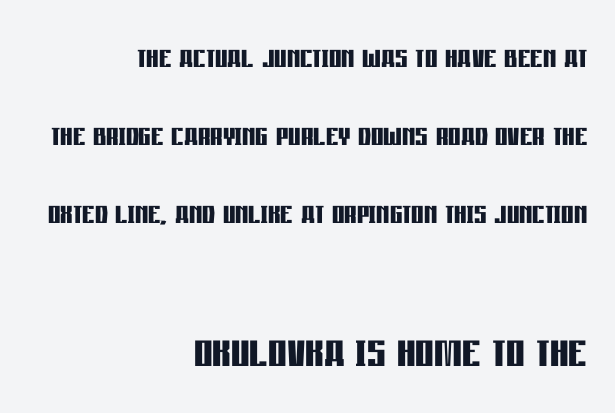
Proportional: the letters do not fall into vertical columns. Which chunk is bigger? The second one — the bottom block dwarfs the top. Decoration check: the copy has no underline. One-word summary of the alignment: right. Spacing between characters is what you'd get straight out of the box. The rendering shows plain stroke endings on the letterforms — a sans-serif design.
